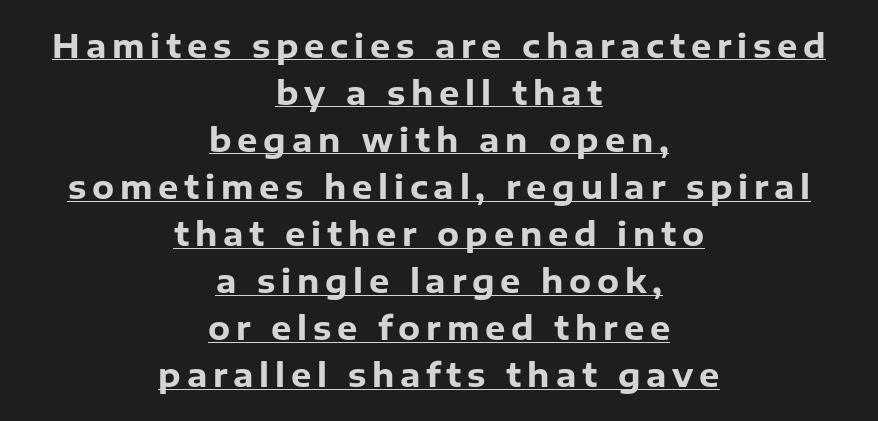
Q: Is the text bold? A: Yes.
Q: Is the text italic (slanted)? A: No, it is upright.
Q: Is the typeface a serif or a sans-serif typeface? A: Sans-serif.
Q: Is the text underlined? A: Yes.
Q: How is the paragraph aligned? A: Centered.
Q: Is the spacing between lines tight, normal or loose? A: Normal.
Q: Width (condensed, normal, or wide)? A: Normal.
Q: Stroke contrast? A: Low.
Q: x-height? A: Medium.
Q: Monospaced? A: No.
